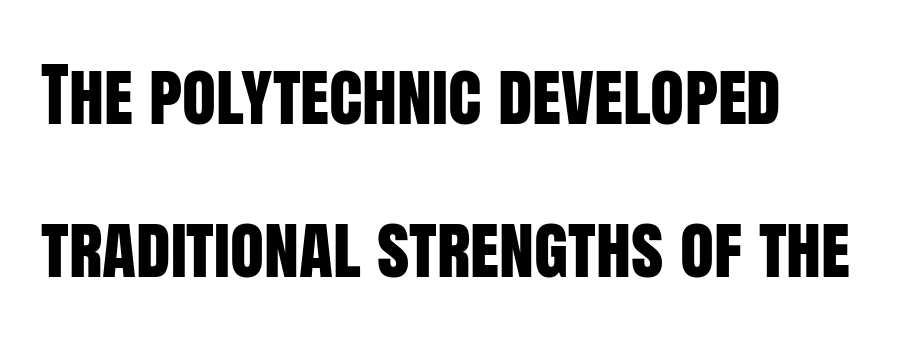
The compositor pushed each line to the left boundary. Tracking here is standard; glyphs follow each other at the usual distance. The font family rendered here belongs to the sans-serif group. Clear beneath every line of the passage. Vertical spacing — loose.
